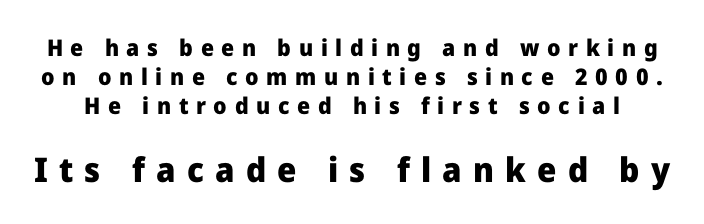
The emphasis by scale lands on block number two, below. Stroke terminals: plain, sans-serif. Inter-character spacing is expanded well beyond the font's built-in metrics. The font is running at its bold setting. These lines were composed using upright roman letters.
